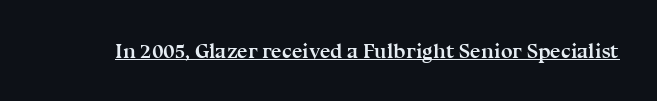
The image shows 21 px bold type, upright; set normal letter spacing, underlined.
